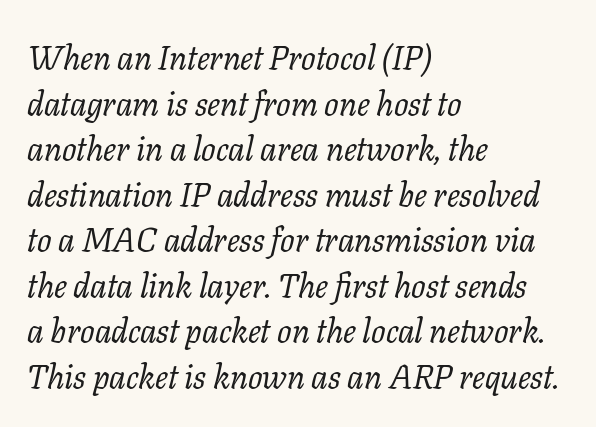
{"serif": "yes", "italic": "yes", "lean": "right", "slant_degrees": 11, "bold": "no", "weight": "regular", "width": "normal", "stroke_contrast": "low", "x_height": "medium", "monospaced": "no", "underline": "no", "align": "left", "line_spacing": "normal", "line_spacing_ratio": 1.34, "letter_spacing": "normal", "letter_spacing_em": 0.0, "glyph_px": 34}
